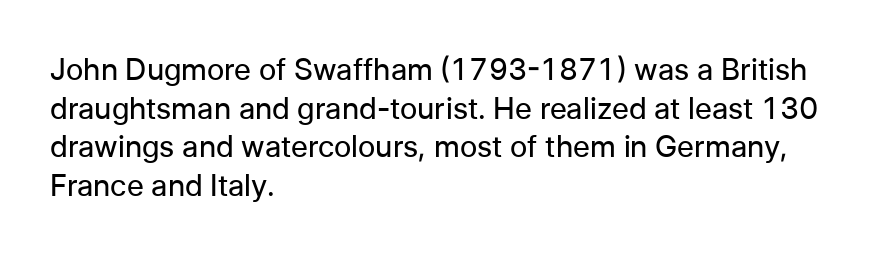
Classification — sans serif. The line texture is even and compact thanks to regular tracking. No italicization has been applied; the sample stays upright. Has an underline been added? It has not.
